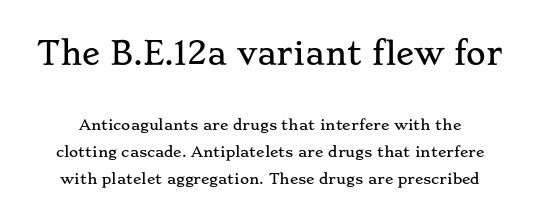
{"serif": "yes", "italic": "no", "width": "wide", "stroke_contrast": "low", "x_height": "small", "monospaced": "no", "underline": "no", "line_spacing": "loose", "line_spacing_ratio": 1.93, "letter_spacing": "normal", "letter_spacing_em": 0.0, "larger_block": "first", "size_ratio": 2.14, "glyph_px": 30}
